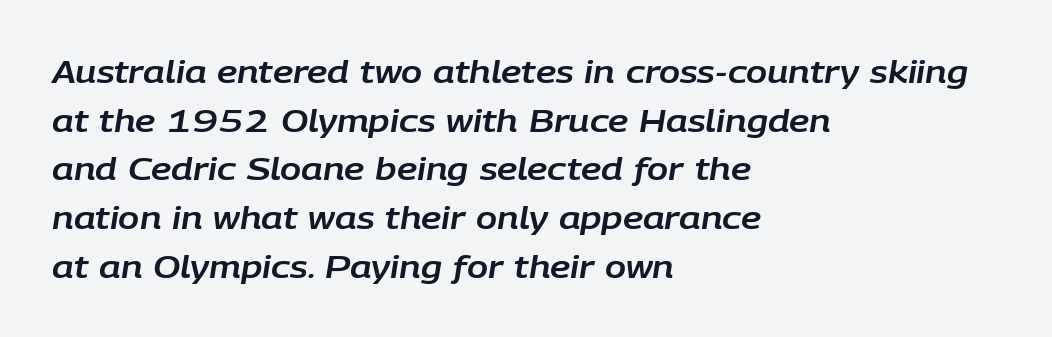
The image shows 31 px text type, italic (leaning right); set left-aligned, normal line spacing (1.57x), normal letter spacing, not underlined; low stroke contrast and a large x-height.
